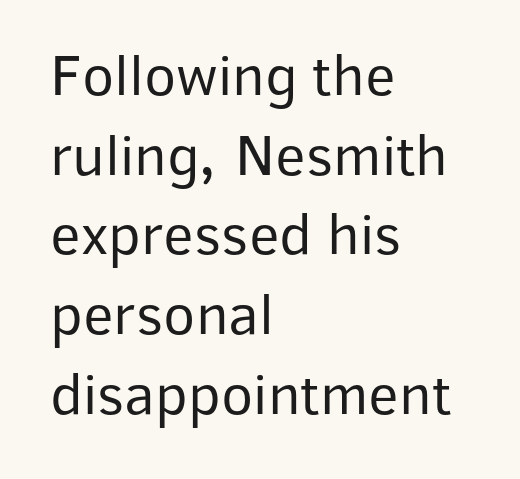
Q: Is the text bold? A: No.
Q: Is the text italic (slanted)? A: No, it is upright.
Q: Is the typeface a serif or a sans-serif typeface? A: Sans-serif.
Q: Is the text underlined? A: No.
Q: How is the paragraph aligned? A: Left-aligned.
Q: Is the spacing between letters normal or unusually wide? A: Normal.
Q: Is the spacing between lines tight, normal or loose? A: Normal.
Q: Width (condensed, normal, or wide)? A: Normal.
Q: Stroke contrast? A: Low.
Q: x-height? A: Medium.
Q: Monospaced? A: No.
